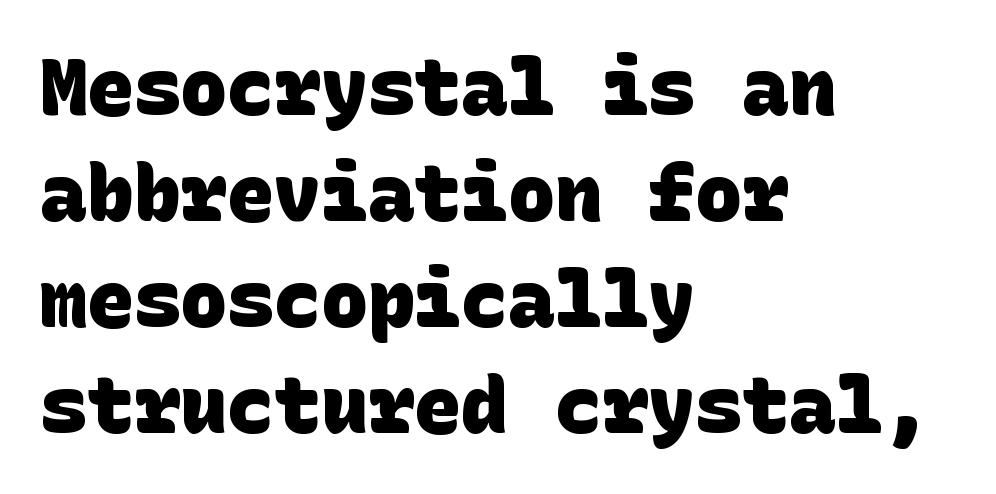
{"serif": "no", "bold": "yes", "weight": "heavy", "width": "normal", "stroke_contrast": "low", "x_height": "large", "underline": "no", "align": "left", "line_spacing": "normal", "line_spacing_ratio": 1.36, "letter_spacing": "normal", "letter_spacing_em": 0.0, "glyph_px": 78}
